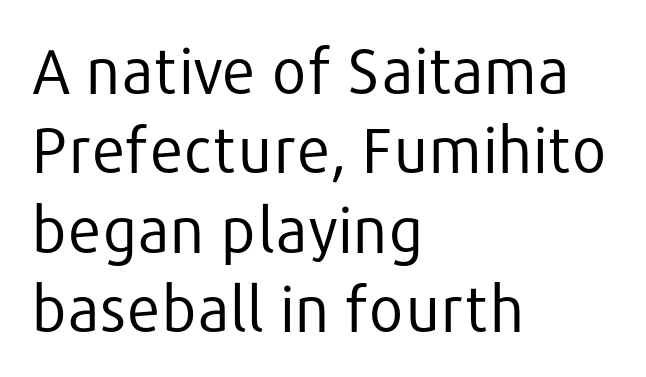
The image shows 62 px regular-weight sans-serif type, upright; set left-aligned, normal line spacing (1.28x), normal letter spacing, not underlined; low stroke contrast and a medium x-height.
